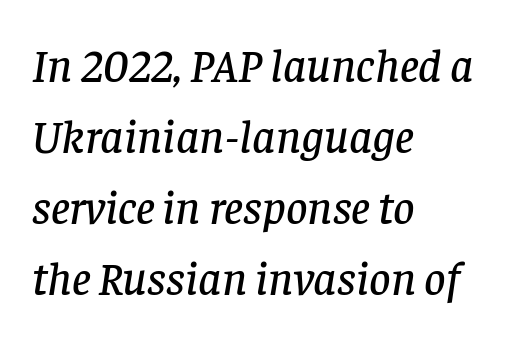
Tracking here is standard; glyphs follow each other at the usual distance. These lines are set flush left with a ragged right edge. Unlike a clean sans, this face finishes its strokes with serifs. Observe the lean: these are italic letterforms. The block of text has a typical density, with ordinary space between rows. Underline: absent.
